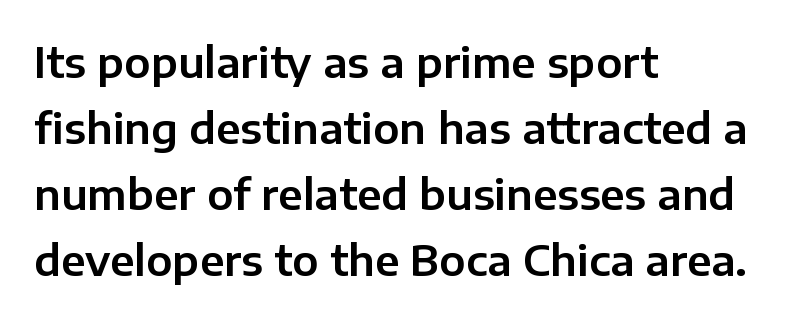
The image shows 42 px sans-serif type, upright; set left-aligned, normal line spacing (1.57x), normal letter spacing, not underlined; low stroke contrast and a medium x-height.
